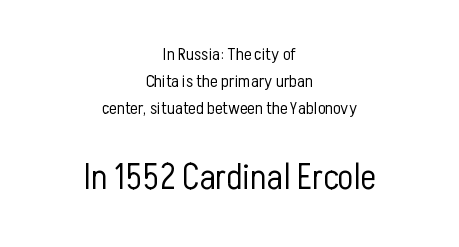
Q: Is the text bold? A: No.
Q: Is the text italic (slanted)? A: No, it is upright.
Q: Is the typeface a serif or a sans-serif typeface? A: Sans-serif.
Q: Is the text underlined? A: No.
Q: How is the paragraph aligned? A: Centered.
Q: Is the spacing between letters normal or unusually wide? A: Normal.
Q: Is the spacing between lines tight, normal or loose? A: Normal.
Q: Which block of text is set in a larger size, the first (top) or the second (bottom)? A: The second (bottom) one.
Q: Width (condensed, normal, or wide)? A: Condensed.
Q: Stroke contrast? A: Low.
Q: x-height? A: Medium.
Q: Monospaced? A: No.
